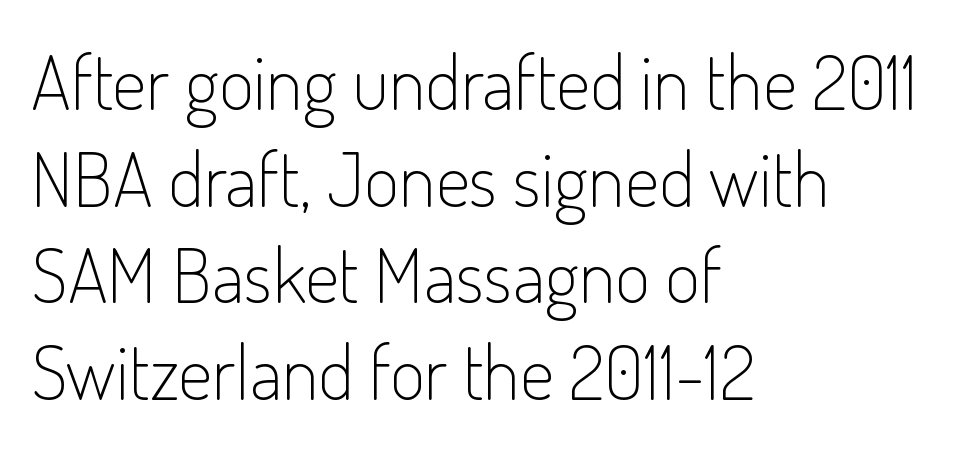
{"serif": "no", "italic": "no", "bold": "no", "weight": "light", "width": "condensed", "stroke_contrast": "low", "x_height": "small", "monospaced": "no", "underline": "no", "align": "left", "line_spacing": "normal", "line_spacing_ratio": 1.27, "letter_spacing": "normal", "letter_spacing_em": 0.0, "glyph_px": 76}
